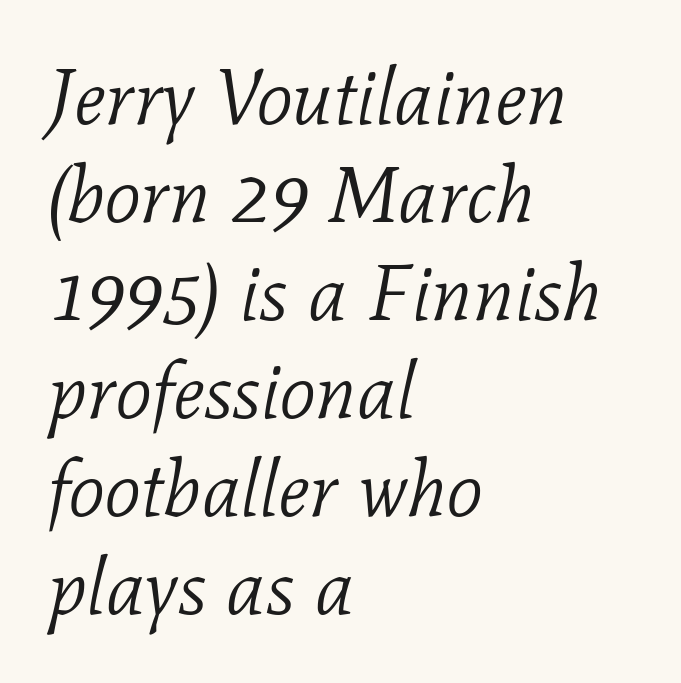
Here the designer chose a conventional face with non-uniform glyph widths. Honestly, the letter spacing is just normal — you wouldn't notice it. The typeface chosen for these lines features serifs. Nobody drew a line under any word here. Compared with a centered layout, this one pins lines to the left instead.
